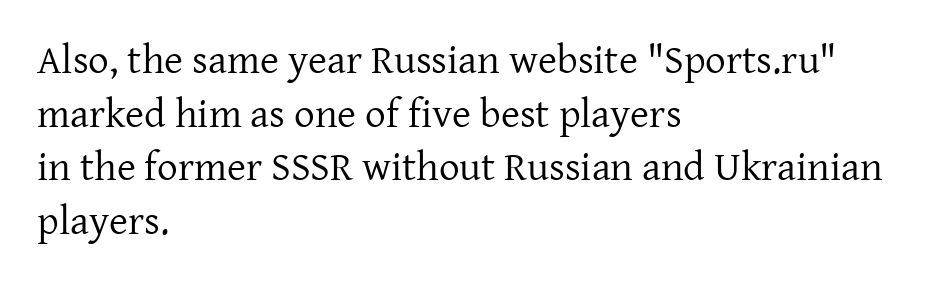
Q: Is the text bold? A: No.
Q: Is the text italic (slanted)? A: No, it is upright.
Q: Is the typeface a serif or a sans-serif typeface? A: Serif.
Q: Is the text underlined? A: No.
Q: How is the paragraph aligned? A: Left-aligned.
Q: Is the spacing between letters normal or unusually wide? A: Normal.
Q: Is the spacing between lines tight, normal or loose? A: Normal.
Q: Width (condensed, normal, or wide)? A: Normal.
Q: Stroke contrast? A: Low.
Q: x-height? A: Medium.
Q: Monospaced? A: No.
